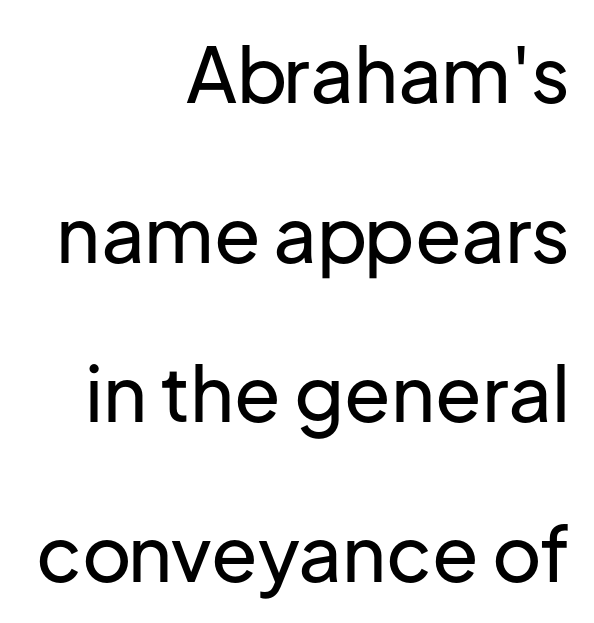
To sum up the face: it is a sans, with no serifs. This rendering leaves character spacing at its baseline value. Spacing verdict: proportional, widths tailored to each character. Posture: upright roman. The passage shown stacks its lines with a broad gap. Beneath every word, the page is bare.
